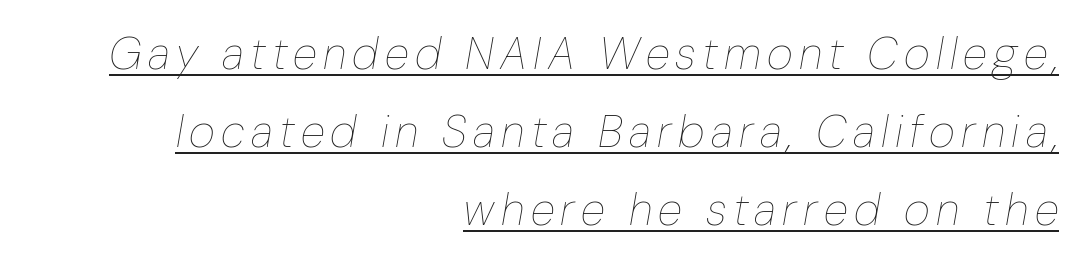
The rendering uses the underline text-decoration. The glyphs look as if they've been sheared to an angle. A flush-right, rag-left setting is used for this passage. Heaviness? Minimal to ordinary, like unemphasized prose. Do the characters align in a grid? No, the font is proportional.
